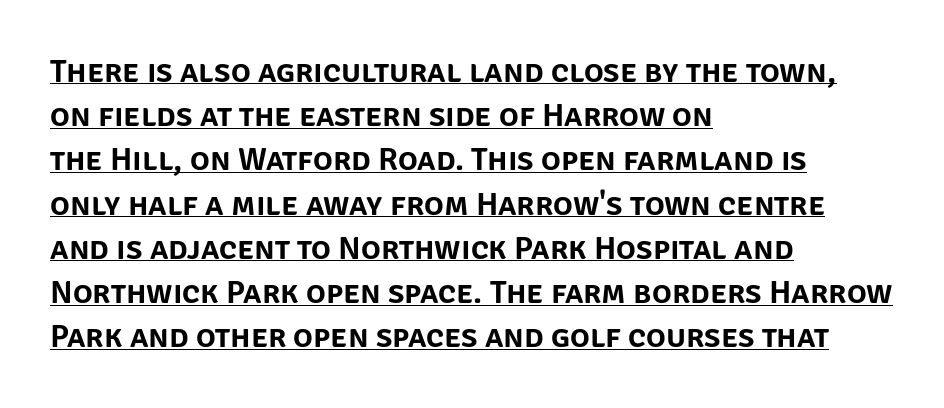
The image shows 33 px sans-serif type, upright; set left-aligned, normal line spacing (1.34x), normal letter spacing, underlined; low stroke contrast and a large x-height.
